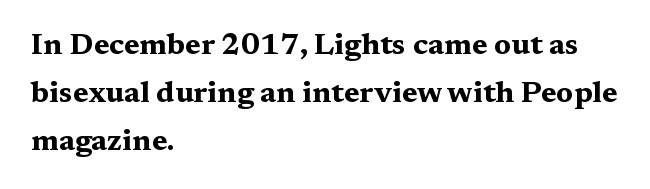
Q: Is the text bold? A: Yes.
Q: Is the text italic (slanted)? A: No, it is upright.
Q: Is the typeface a serif or a sans-serif typeface? A: Serif.
Q: Is the text underlined? A: No.
Q: How is the paragraph aligned? A: Left-aligned.
Q: Is the spacing between letters normal or unusually wide? A: Normal.
Q: Is the spacing between lines tight, normal or loose? A: Normal.
Q: Width (condensed, normal, or wide)? A: Wide.
Q: Stroke contrast? A: Medium.
Q: x-height? A: Medium.
Q: Monospaced? A: No.
